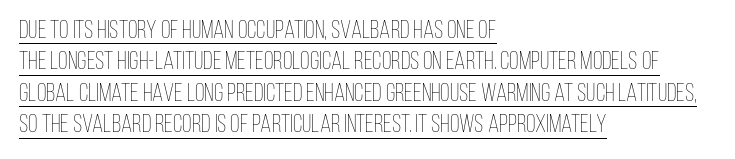
Q: Is the text bold? A: No.
Q: Is the text italic (slanted)? A: No, it is upright.
Q: Is the text underlined? A: Yes.
Q: How is the paragraph aligned? A: Left-aligned.
Q: Is the spacing between letters normal or unusually wide? A: Normal.
Q: Is the spacing between lines tight, normal or loose? A: Normal.
